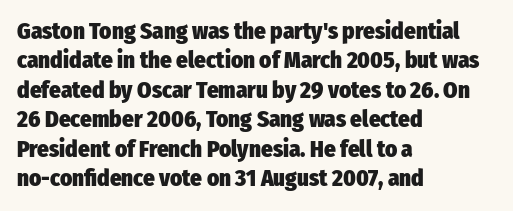
{"italic": "no", "bold": "yes", "underline": "no", "align": "left", "line_spacing": "normal", "line_spacing_ratio": 1.28, "letter_spacing": "normal", "letter_spacing_em": 0.0, "glyph_px": 23}
